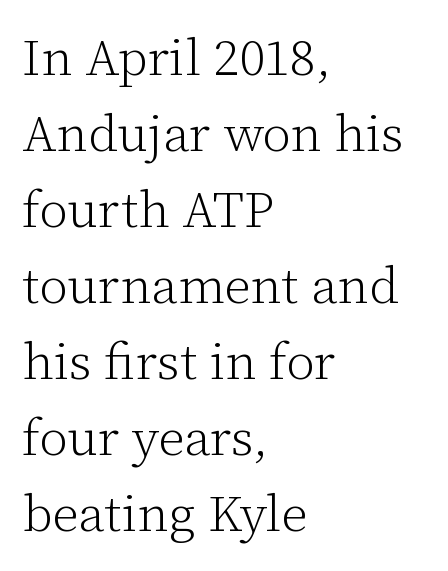
Q: Is the text bold? A: No.
Q: Is the text italic (slanted)? A: No, it is upright.
Q: Is the typeface a serif or a sans-serif typeface? A: Serif.
Q: Is the text underlined? A: No.
Q: How is the paragraph aligned? A: Left-aligned.
Q: Is the spacing between letters normal or unusually wide? A: Normal.
Q: Is the spacing between lines tight, normal or loose? A: Normal.
Q: Width (condensed, normal, or wide)? A: Normal.
Q: Stroke contrast? A: Low.
Q: x-height? A: Medium.
Q: Monospaced? A: No.
